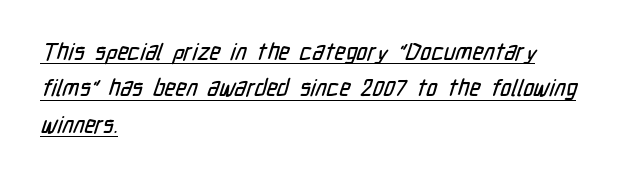
Q: Is the text underlined? A: Yes.
Q: How is the paragraph aligned? A: Left-aligned.
Q: Is the spacing between letters normal or unusually wide? A: Normal.
Q: Is the spacing between lines tight, normal or loose? A: Normal.
